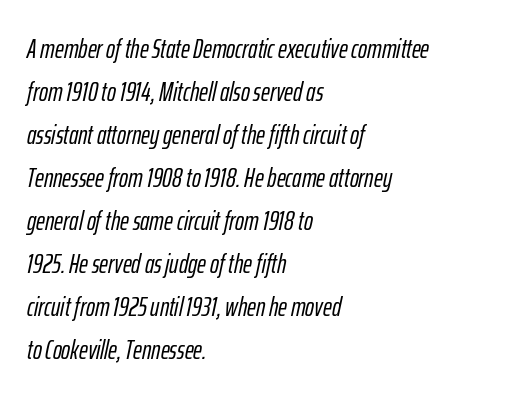
This is oblique type, the kind used for emphasis or titles. A bare baseline throughout the passage. The text block is weighted toward the left margin, trailing off unevenly rightward. Letter spacing: default.
